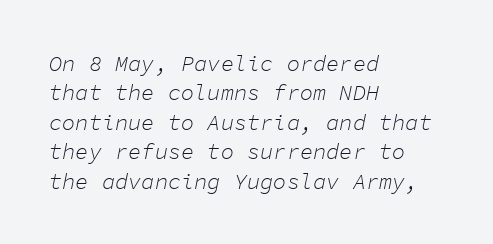
Does extra space separate the letters? No, they use regular spacing. The words here are not underlined. The specimen reads as italic at a glance. The weight would be labelled regular, book, light, or lighter still.
